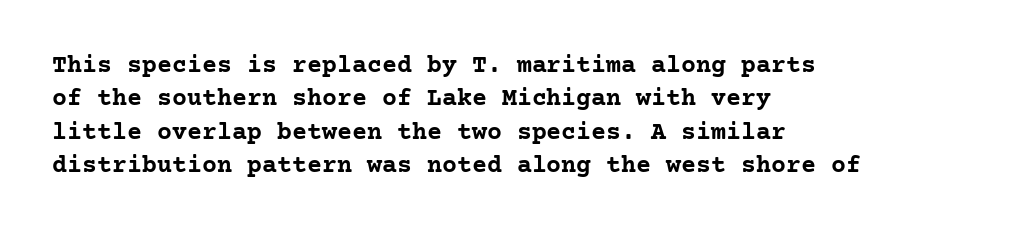
The image shows 25 px bold type, upright; set left-aligned, normal line spacing (1.34x), normal letter spacing, not underlined.
